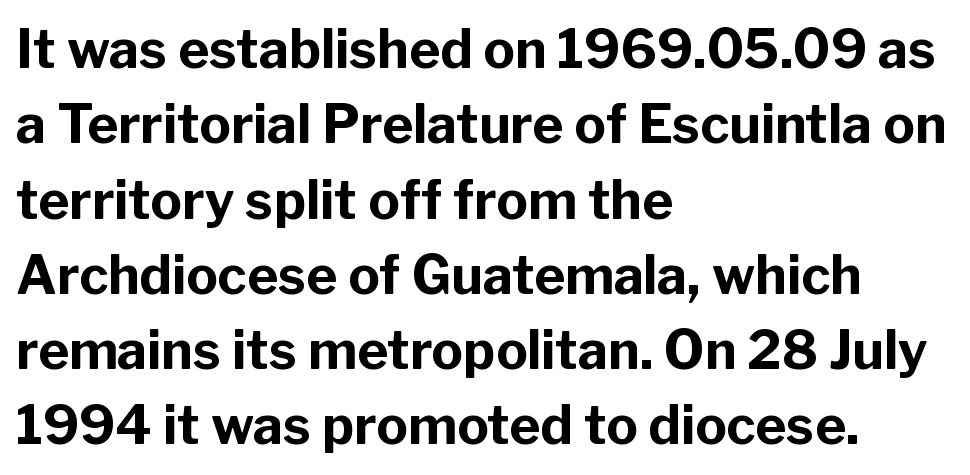
The image shows 53 px bold sans-serif type, upright; set left-aligned, normal line spacing (1.42x), normal letter spacing, not underlined; low stroke contrast and a medium x-height.
